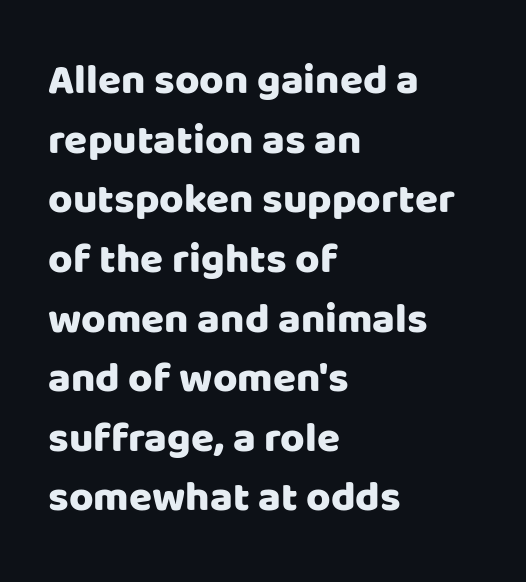
{"serif": "no", "italic": "no", "width": "normal", "stroke_contrast": "low", "x_height": "large", "monospaced": "no", "underline": "no", "align": "left", "line_spacing": "normal", "line_spacing_ratio": 1.42, "letter_spacing": "normal", "letter_spacing_em": 0.0, "glyph_px": 42}
